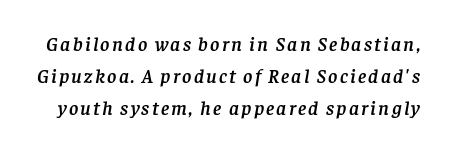
Does the leading feel generous? No, just average. Glance below the letters and you will spot only blank space. Characters are canted at an angle relative to the baseline's perpendicular.
